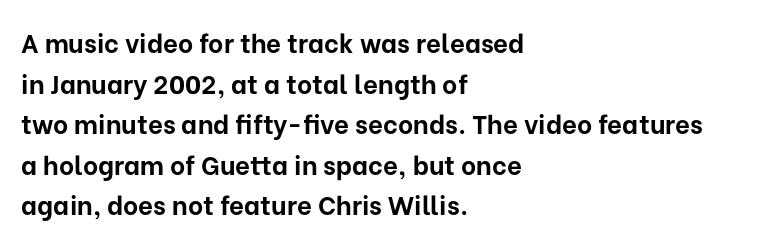
The image shows 26 px bold type, upright; set left-aligned, normal line spacing (1.56x), normal letter spacing, not underlined.
